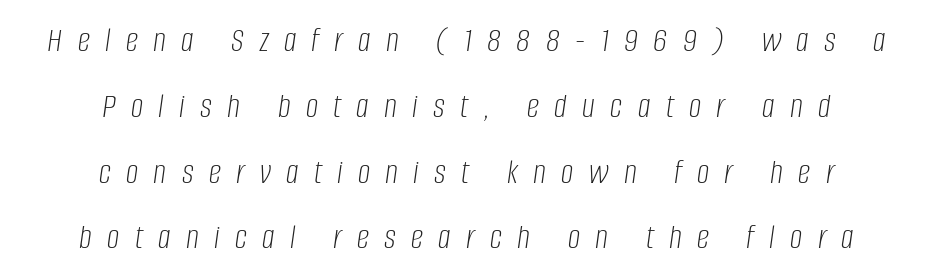
{"italic": "yes", "lean": "right", "slant_degrees": 8, "bold": "no", "weight": "light", "width": "condensed", "stroke_contrast": "low", "x_height": "large", "monospaced": "no", "underline": "no", "align": "center", "line_spacing_ratio": 1.88, "letter_spacing": "wide", "letter_spacing_em": 0.44, "glyph_px": 35}
